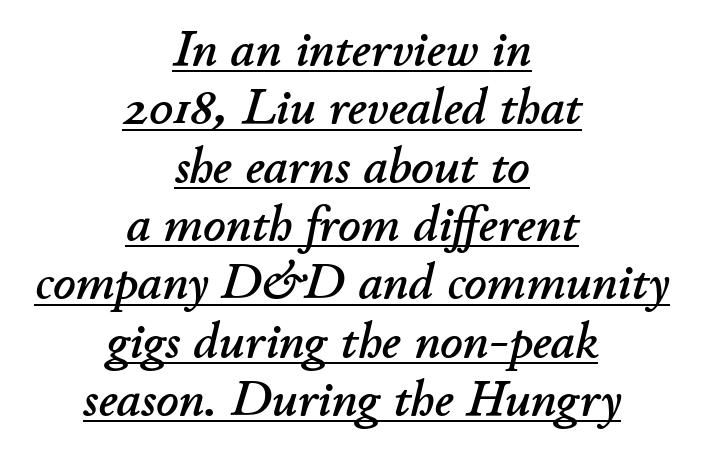
Q: Is the text italic (slanted)? A: Yes, it leans right by about 11 degrees.
Q: Is the text underlined? A: Yes.
Q: How is the paragraph aligned? A: Centered.
Q: Is the spacing between letters normal or unusually wide? A: Normal.
Q: Width (condensed, normal, or wide)? A: Normal.
Q: Stroke contrast? A: Low.
Q: x-height? A: Small.
Q: Monospaced? A: No.
